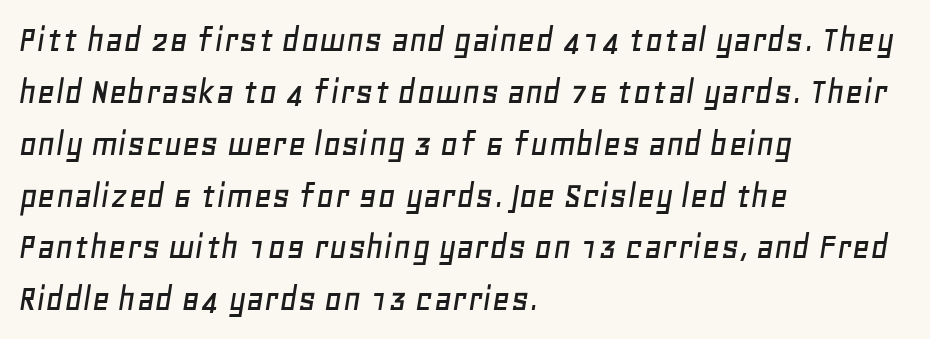
{"italic": "yes", "lean": "right", "slant_degrees": 11, "width": "normal", "stroke_contrast": "low", "x_height": "large", "monospaced": "no", "underline": "no", "align": "left", "line_spacing": "normal", "line_spacing_ratio": 1.33, "letter_spacing": "normal", "letter_spacing_em": 0.0, "glyph_px": 39}
